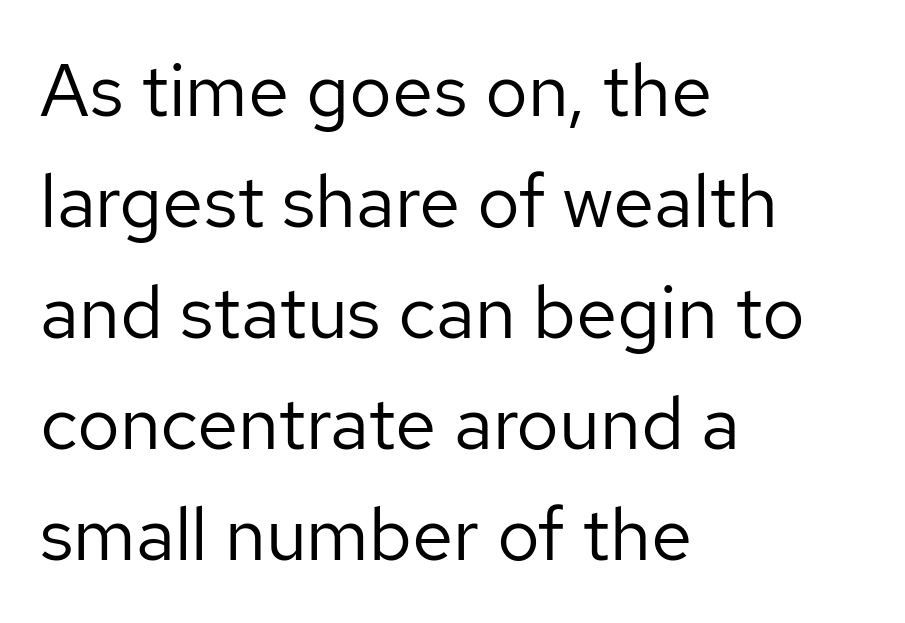
The image shows 74 px regular-weight sans-serif type, upright; set left-aligned, normal line spacing (1.5x), normal letter spacing, not underlined; low stroke contrast and a medium x-height.
